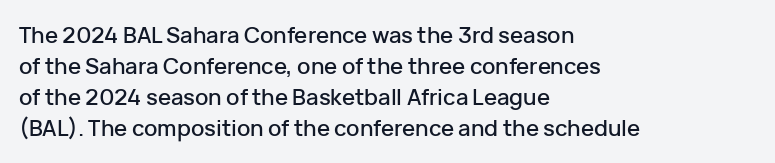
No italicization has been applied; the sample stays upright. The text block is weighted toward the left margin, trailing off unevenly rightward. Each row of text sits above clean, open space. Leading matches the norm, producing a regular column. Nobody touched the tracking dial on this one.
